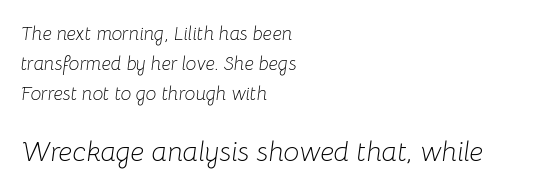
The image shows 28 px light type, italic (leaning right); set left-aligned, normal line spacing (1.57x), normal letter spacing, not underlined; the second (bottom) block is 1.47x larger; low stroke contrast and a medium x-height.
